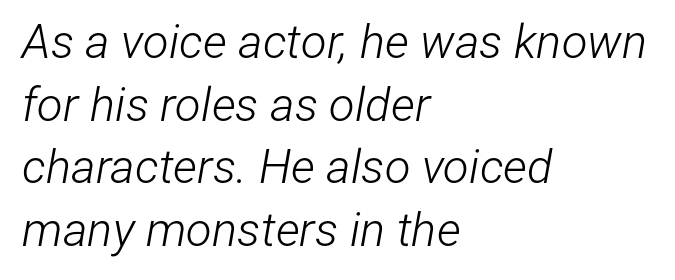
Q: Is the text bold? A: No.
Q: Is the text italic (slanted)? A: Yes, it leans right by about 12 degrees.
Q: Is the text underlined? A: No.
Q: How is the paragraph aligned? A: Left-aligned.
Q: Is the spacing between letters normal or unusually wide? A: Normal.
Q: Is the spacing between lines tight, normal or loose? A: Normal.
Q: Width (condensed, normal, or wide)? A: Condensed.
Q: Stroke contrast? A: Low.
Q: x-height? A: Medium.
Q: Monospaced? A: No.
